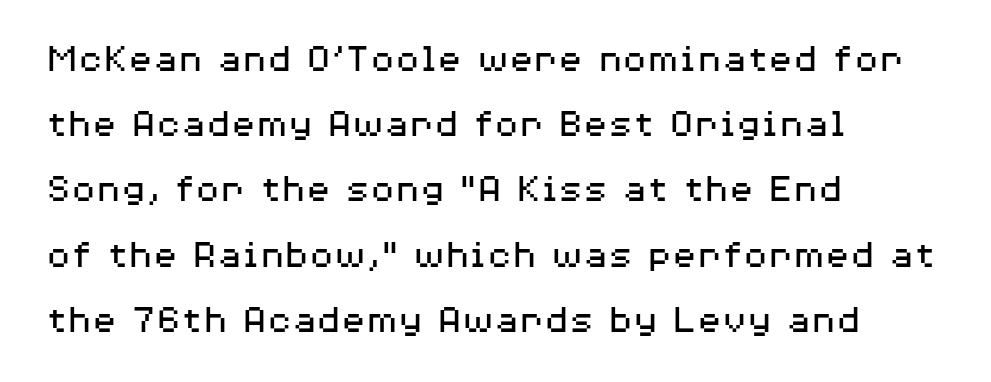
{"serif": "no", "italic": "no", "bold": "no", "weight": "regular", "width": "wide", "stroke_contrast": "medium", "x_height": "medium", "monospaced": "no", "underline": "no", "align": "left", "line_spacing": "normal", "line_spacing_ratio": 1.59, "letter_spacing": "normal", "letter_spacing_em": 0.0, "glyph_px": 41}
